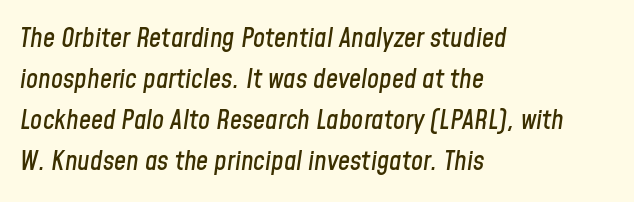
Check under the words: just untouched page. The letterforms sit shoulder to shoulder at normal distance. Successive baselines arrive at the customary interval. Caption: multi-line text, flush left, ragged right.
